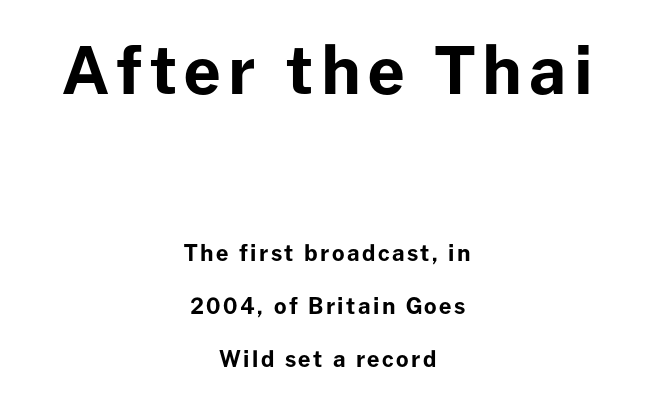
Set as a true bold cut, around the 700 mark. Size hierarchy here favors the leading block over the trailing one. Note the varied advance widths — an 'i' is clearly narrower than an 'm'. This sample is center-justified, so both line endings float freely. You could fit nearly another row in the gap between these rows. Is there any slant? The stems are plumb.
